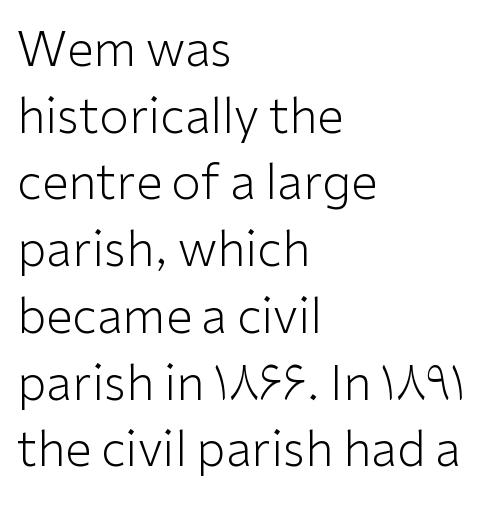
{"serif": "no", "italic": "no", "bold": "no", "weight": "light", "width": "normal", "stroke_contrast": "low", "x_height": "medium", "monospaced": "no", "underline": "no", "align": "left", "line_spacing": "normal", "line_spacing_ratio": 1.39, "letter_spacing": "normal", "letter_spacing_em": 0.0, "glyph_px": 48}
